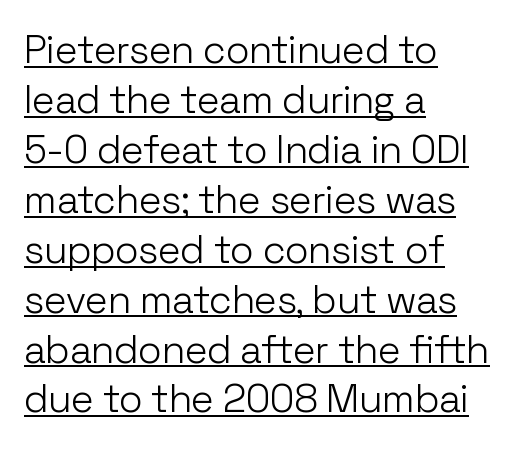
Q: Is the text bold? A: No.
Q: Is the text italic (slanted)? A: No, it is upright.
Q: Is the typeface a serif or a sans-serif typeface? A: Sans-serif.
Q: Is the text underlined? A: Yes.
Q: How is the paragraph aligned? A: Left-aligned.
Q: Is the spacing between letters normal or unusually wide? A: Normal.
Q: Is the spacing between lines tight, normal or loose? A: Normal.
Q: Width (condensed, normal, or wide)? A: Normal.
Q: Stroke contrast? A: Low.
Q: x-height? A: Medium.
Q: Monospaced? A: No.
